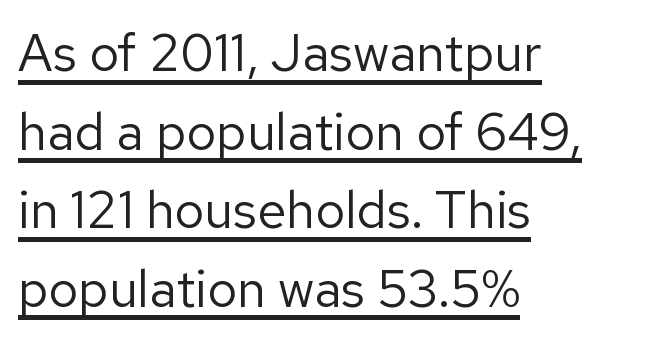
The lines are quadded left. I'd call this a sans setting — the letters go barefoot. The characters are drawn with everyday or finer stroke widths. The typography opts for an upright posture over an oblique one. Each letter keeps its own natural width here, so spacing adapts to shape. Line spacing here is normal.
